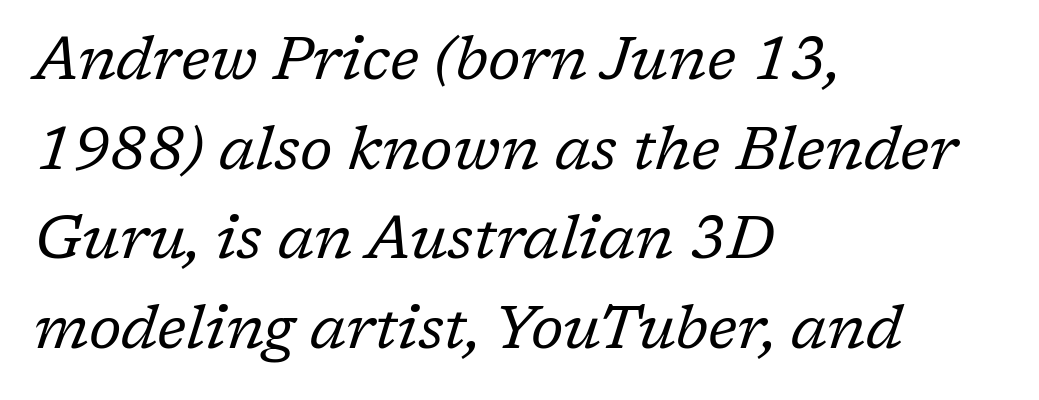
This is serif lettering, the kind often seen in printed books. Nothing unusual about the tracking: characters are spaced as the font intends. A quiet, ordinary-to-light weight characterises the typeface. The designer left line spacing at the default. The passage is arranged the way most books set body copy — flush left.
